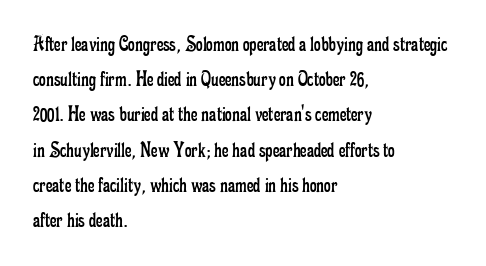
The image shows 23 px text type, upright; set left-aligned, normal line spacing (1.53x), normal letter spacing, not underlined.
